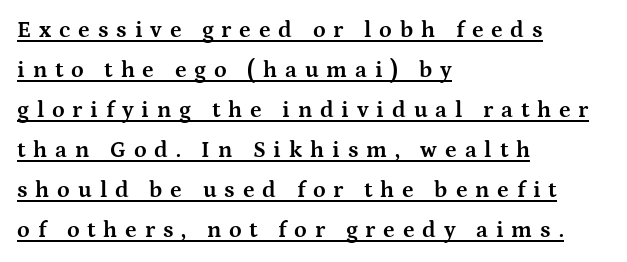
Every stem runs plumb, perpendicular to the baseline. Words appear elongated and porous because spacing is wide. Notice how the passage keeps a crisp vertical edge on the left only. These characters rest on top of a visible drawn line. Thick stems and heavy bowls — unmistakably bold.
